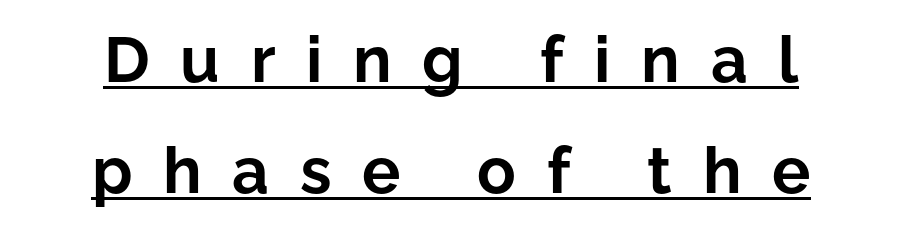
Ascenders rise straight up at ninety degrees. Layout note: lines centered. Font category for this specimen: sans-serif. This sample has the flowing, uneven cadence of proportional lettering. The rendering uses a bold face; every stroke is thick and dark.
